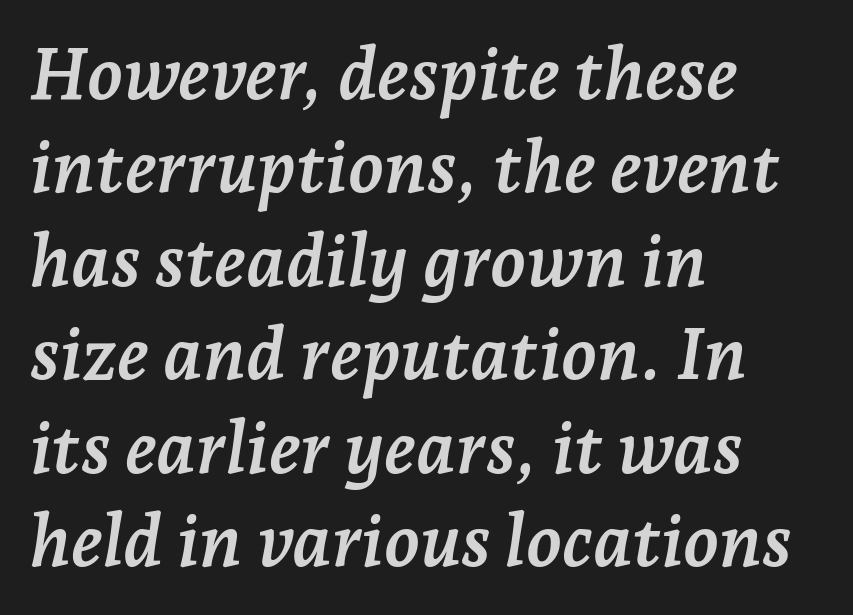
{"serif": "yes", "italic": "yes", "lean": "right", "slant_degrees": 7, "bold": "yes", "weight": "semibold", "width": "normal", "stroke_contrast": "low", "x_height": "medium", "monospaced": "no", "underline": "no", "align": "left", "line_spacing": "normal", "line_spacing_ratio": 1.28, "letter_spacing": "normal", "letter_spacing_em": 0.0, "glyph_px": 73}
